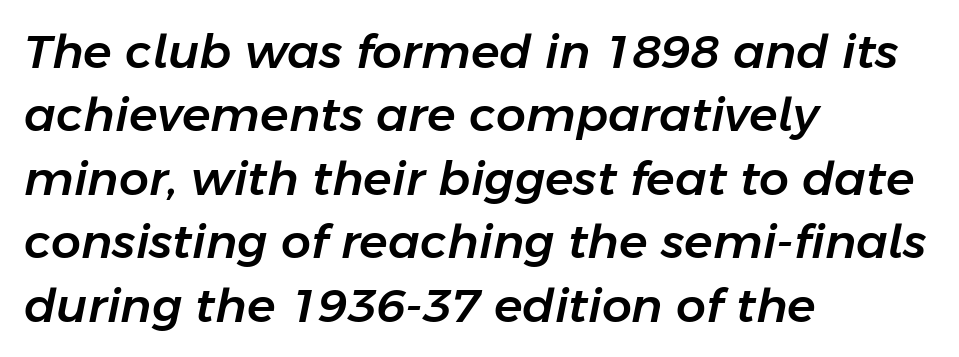
Typeset ragged right — the left edge is the straight one. Baseline-to-baseline distance is the conventional proportion of letter height. The letters advance in unequal steps, a hallmark of proportional type. This rendering leaves character spacing at its baseline value.
